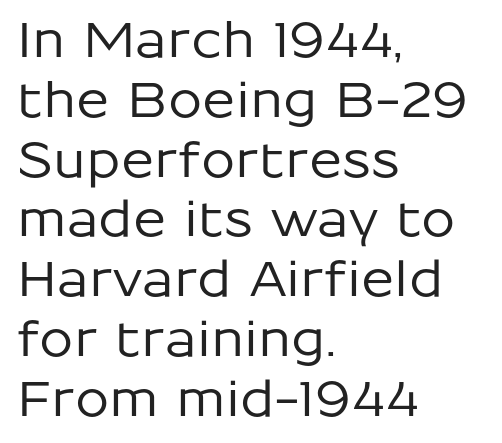
{"serif": "no", "italic": "no", "width": "normal", "stroke_contrast": "low", "x_height": "medium", "monospaced": "no", "underline": "no", "align": "left", "line_spacing_ratio": 1.22, "letter_spacing": "normal", "letter_spacing_em": 0.0, "glyph_px": 49}
